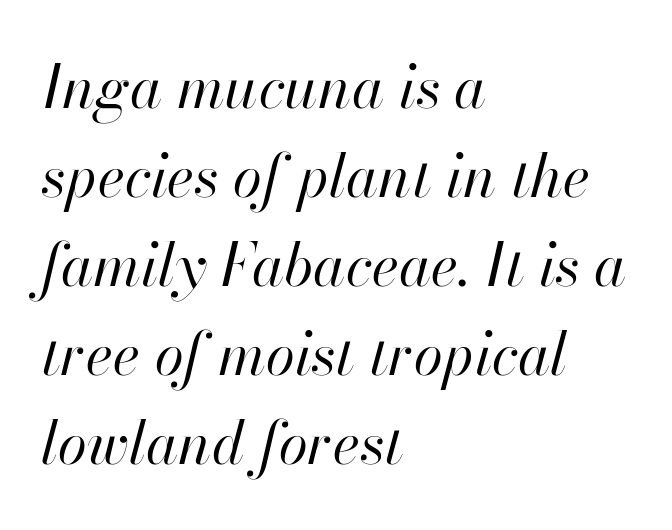
{"italic": "yes", "lean": "right", "slant_degrees": 13, "bold": "no", "weight": "regular", "width": "normal", "stroke_contrast": "high", "x_height": "small", "monospaced": "no", "underline": "no", "align": "left", "line_spacing": "normal", "line_spacing_ratio": 1.51, "letter_spacing": "normal", "letter_spacing_em": 0.0, "glyph_px": 59}
